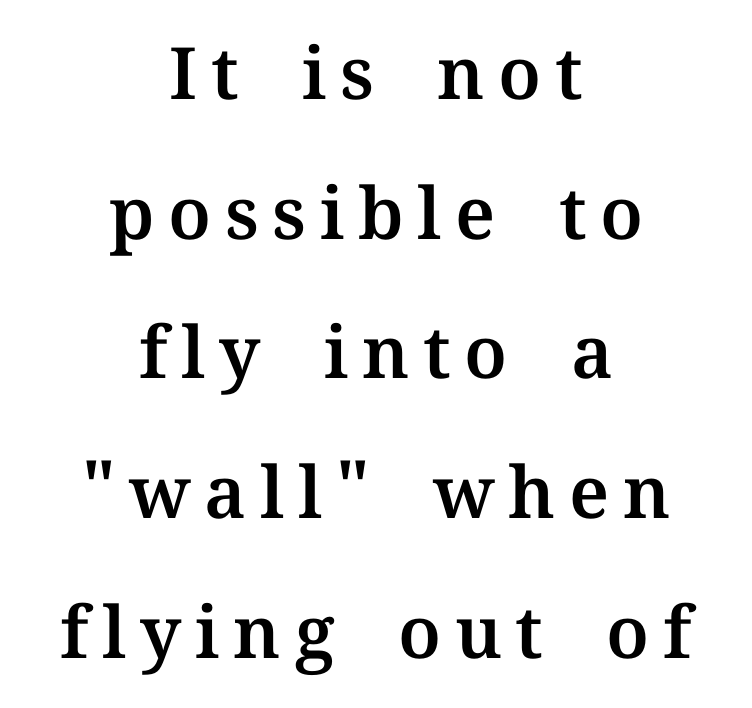
{"serif": "yes", "italic": "no", "width": "normal", "stroke_contrast": "medium", "x_height": "medium", "monospaced": "no", "underline": "no", "align": "center", "line_spacing": "loose", "line_spacing_ratio": 1.94, "glyph_px": 72}
